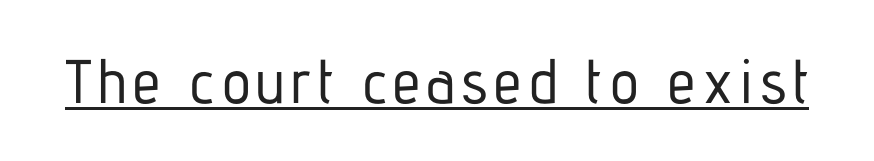
The image shows 62 px condensed sans-serif type, upright; set underlined; low stroke contrast and a medium x-height.
